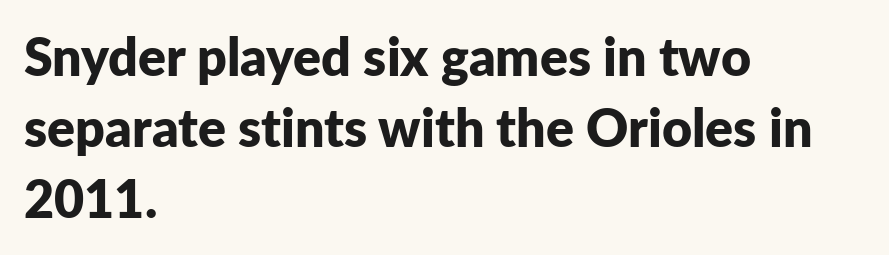
The lettering holds an erect, upright posture throughout. No extra tracking has been applied to these lines. Look at the bottom of the vertical strokes: they stop flat, with no serifs. Lines of text with bare space underneath. Where is the straight margin? On the left. Its strokes are broad and dark, the hallmark of bold type.
